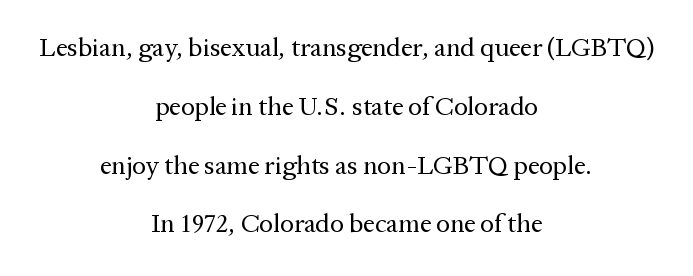
Q: Is the text bold? A: No.
Q: Is the text italic (slanted)? A: No, it is upright.
Q: Is the text underlined? A: No.
Q: How is the paragraph aligned? A: Centered.
Q: Is the spacing between letters normal or unusually wide? A: Normal.
Q: Is the spacing between lines tight, normal or loose? A: Loose.
